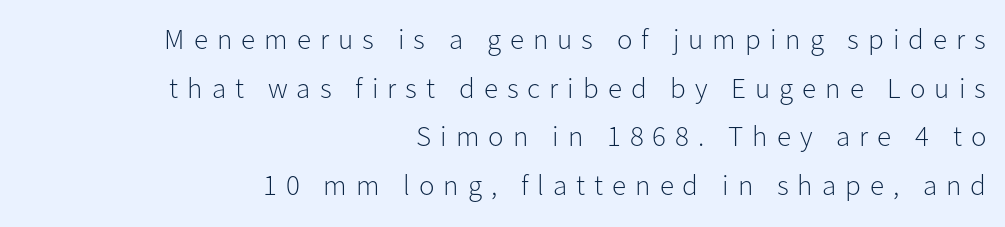
Does the type have serifs? No, each stem ends abruptly. The letters stand straight up with perfectly vertical stems. The setting favours the right margin, as signatures and pull-quotes sometimes do. Tracking here is generous; glyphs stand well apart from one another.
